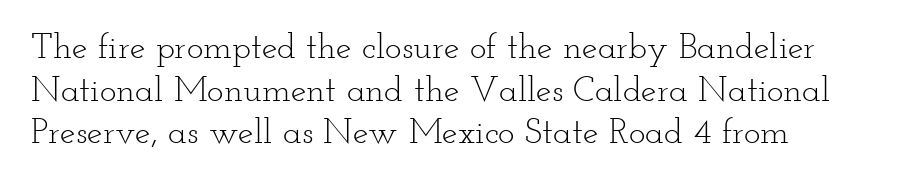
The image shows 35 px light, wide serif type, upright; set left-aligned, line spacing 1.22x, normal letter spacing, not underlined; low stroke contrast and a small x-height.
